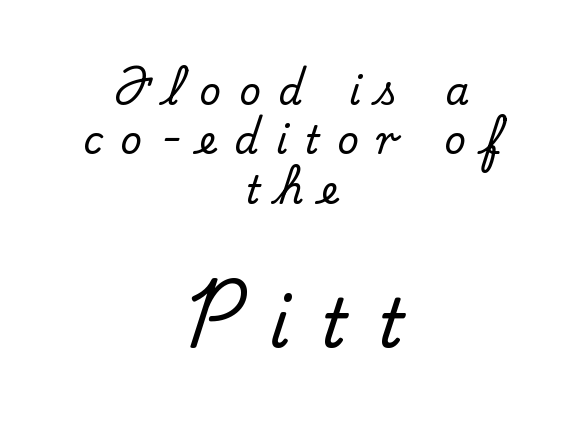
Here the second block reads like a headline and the first like body copy. Character widths vary here, with narrow letters taking less room than wide ones. Typeset on center — no edge is straight. Is there much room between lines? A standard amount, neither cramped nor airy.
